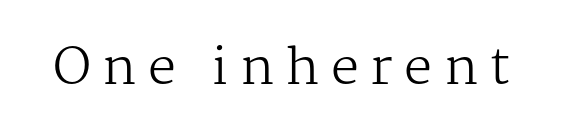
The image shows 50 px regular-weight serif type, upright; set unusually wide letter spacing (+0.23 em), not underlined; medium stroke contrast and a medium x-height.
